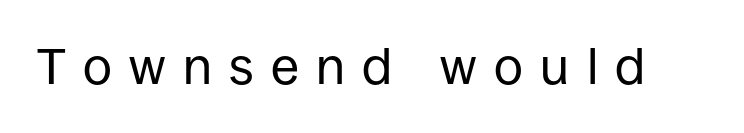
The image shows 51 px regular-weight sans-serif type, upright; set unusually wide letter spacing (+0.34 em), not underlined; low stroke contrast and a large x-height.
